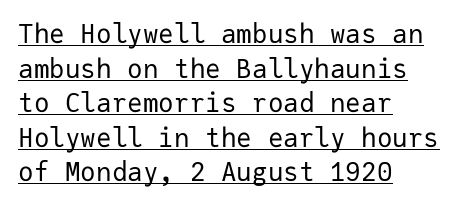
{"italic": "no", "bold": "no", "underline": "yes", "align": "left", "line_spacing": "normal", "line_spacing_ratio": 1.33, "letter_spacing": "normal", "letter_spacing_em": 0.0, "glyph_px": 26}
